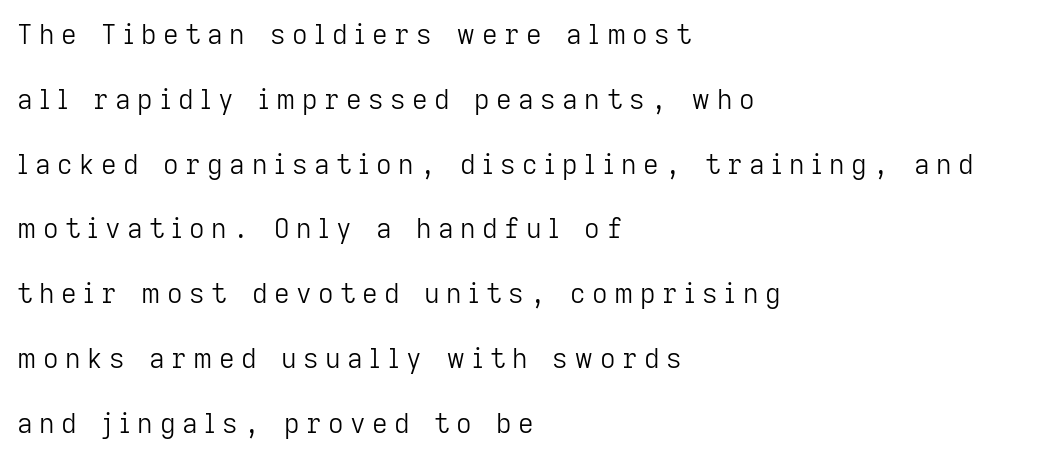
The image shows 27 px text type, upright; set left-aligned, loose line spacing (2.4x), unusually wide letter spacing (+0.24 em), not underlined.
